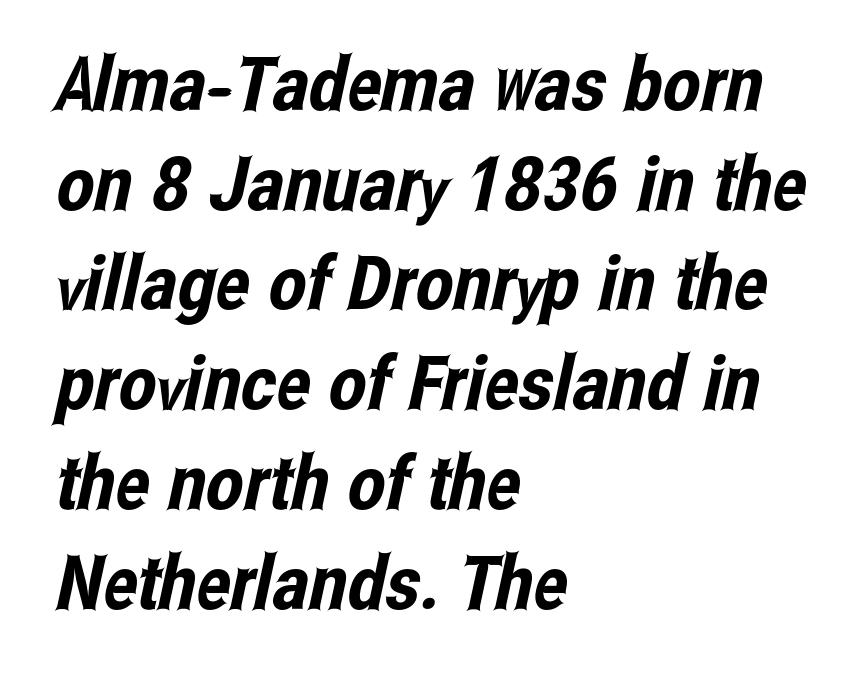
Q: Is the typeface a serif or a sans-serif typeface? A: Sans-serif.
Q: Is the text underlined? A: No.
Q: How is the paragraph aligned? A: Left-aligned.
Q: Is the spacing between letters normal or unusually wide? A: Normal.
Q: Is the spacing between lines tight, normal or loose? A: Normal.
Q: Width (condensed, normal, or wide)? A: Condensed.
Q: Stroke contrast? A: Low.
Q: x-height? A: Medium.
Q: Monospaced? A: No.
